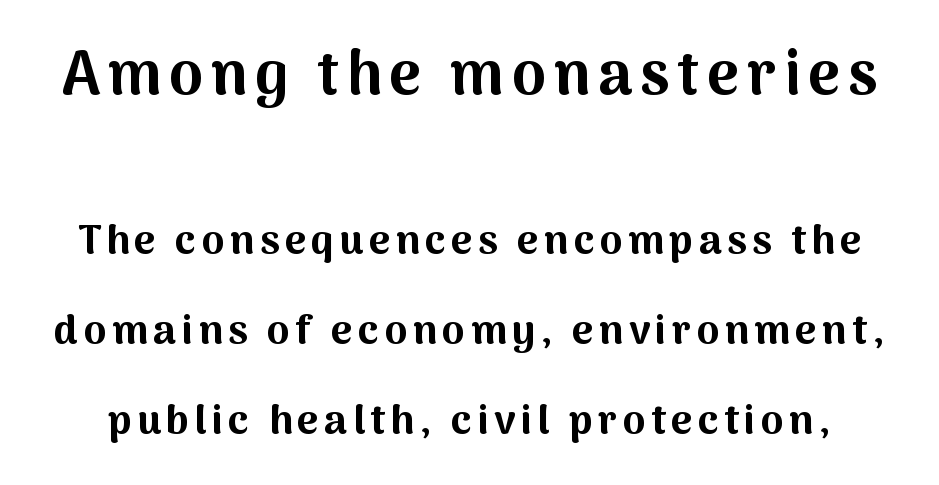
{"serif": "no", "italic": "no", "bold": "yes", "weight": "bold", "width": "normal", "stroke_contrast": "medium", "x_height": "medium", "monospaced": "no", "underline": "no", "line_spacing": "loose", "line_spacing_ratio": 2.19, "larger_block": "first", "size_ratio": 1.49, "glyph_px": 61}
